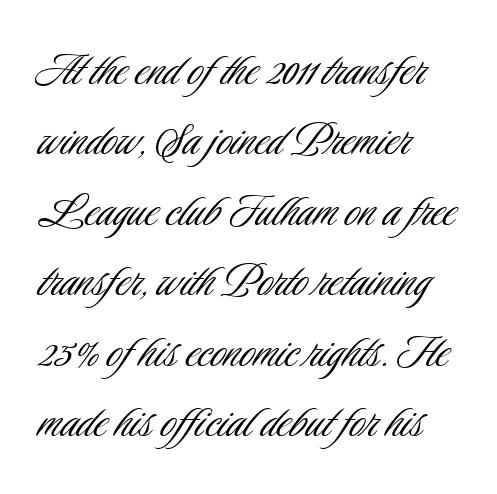
Q: Is the text bold? A: No.
Q: Is the text italic (slanted)? A: Yes.
Q: Is the typeface a serif or a sans-serif typeface? A: Sans-serif.
Q: Is the text underlined? A: No.
Q: How is the paragraph aligned? A: Left-aligned.
Q: Is the spacing between letters normal or unusually wide? A: Normal.
Q: Is the spacing between lines tight, normal or loose? A: Normal.
Q: Width (condensed, normal, or wide)? A: Condensed.
Q: Stroke contrast? A: Low.
Q: x-height? A: Small.
Q: Monospaced? A: No.
